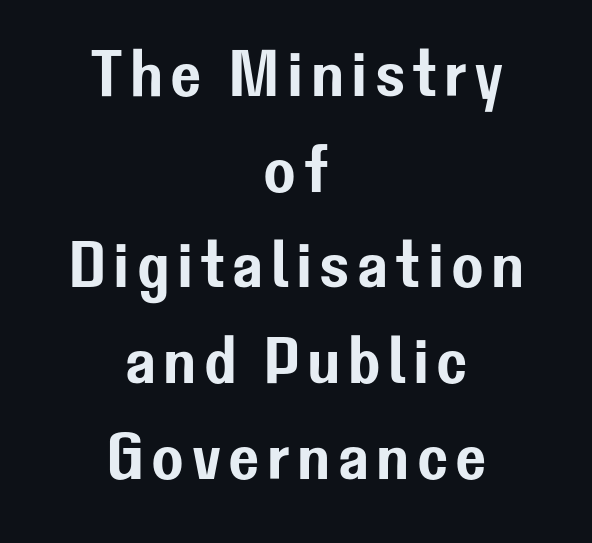
Q: Is the text italic (slanted)? A: No, it is upright.
Q: Is the typeface a serif or a sans-serif typeface? A: Sans-serif.
Q: Is the text underlined? A: No.
Q: How is the paragraph aligned? A: Centered.
Q: Is the spacing between lines tight, normal or loose? A: Normal.
Q: Width (condensed, normal, or wide)? A: Normal.
Q: Stroke contrast? A: Low.
Q: x-height? A: Medium.
Q: Monospaced? A: No.
